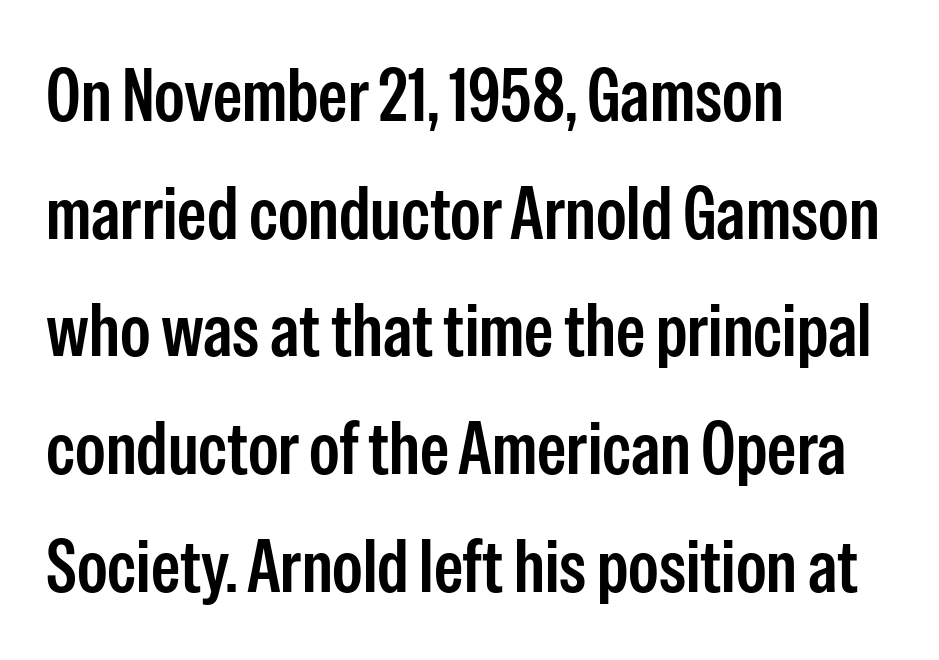
Nope, not italic — everything's standing straight. The font family rendered here belongs to the sans-serif group. One glance says typical: line gaps are just what's usual. Does the copy run flush right? No — it runs flush left.
